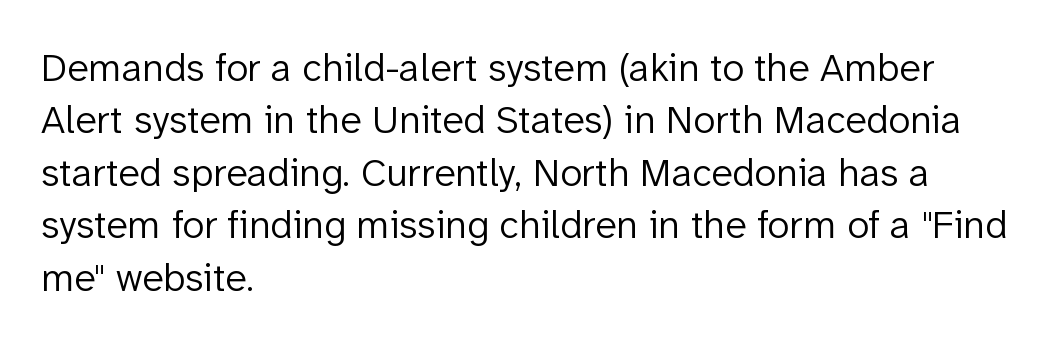
Q: Is the text bold? A: No.
Q: Is the text italic (slanted)? A: No, it is upright.
Q: Is the typeface a serif or a sans-serif typeface? A: Sans-serif.
Q: Is the text underlined? A: No.
Q: How is the paragraph aligned? A: Left-aligned.
Q: Is the spacing between letters normal or unusually wide? A: Normal.
Q: Is the spacing between lines tight, normal or loose? A: Normal.
Q: Width (condensed, normal, or wide)? A: Normal.
Q: Stroke contrast? A: Low.
Q: x-height? A: Medium.
Q: Monospaced? A: No.
